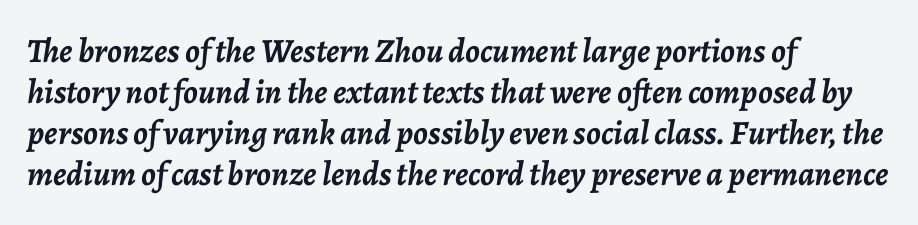
On the weight axis this lands at bold, roughly 700. Beneath every word, the page is bare. Each letter keeps its own natural width here, so spacing adapts to shape. Casual observation: everything's shoved over to the left.
